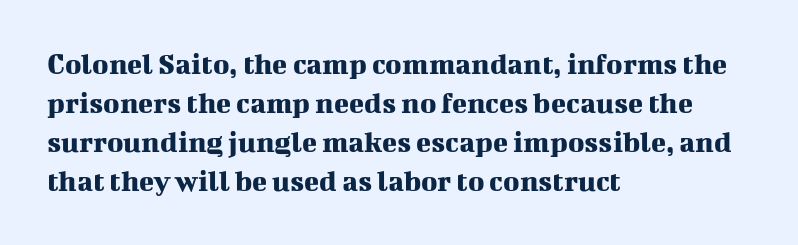
{"serif": "yes", "italic": "no", "width": "normal", "stroke_contrast": "medium", "x_height": "medium", "monospaced": "no", "underline": "no", "align": "left", "line_spacing": "normal", "line_spacing_ratio": 1.26, "letter_spacing": "normal", "letter_spacing_em": 0.0, "glyph_px": 31}
